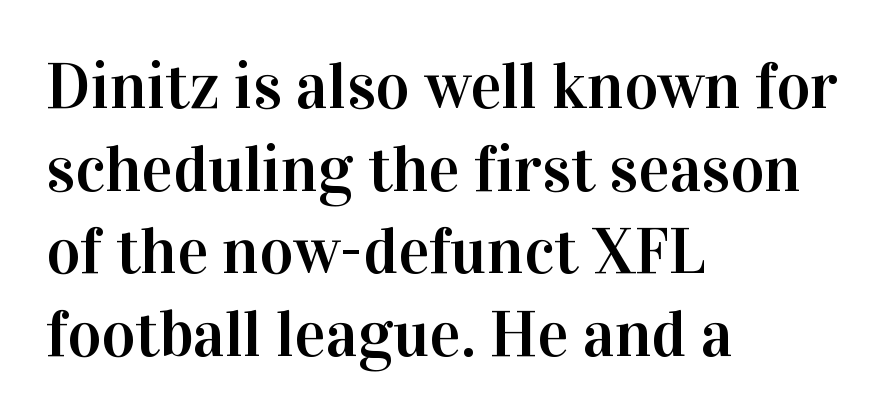
The image shows 65 px serif type, upright; set left-aligned, normal line spacing (1.27x), normal letter spacing, not underlined; high stroke contrast and a medium x-height.
